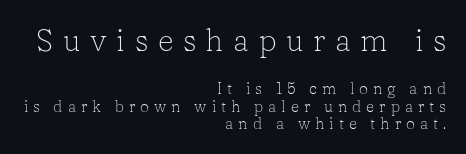
Note the varied advance widths — an 'i' is clearly narrower than an 'm'. Lines of text with bare space underneath. The upper block of text is set noticeably larger than the block beneath it. Compared with a flush-left layout, this one pins lines to the opposite, right side. No extra ink here — the face is not bold.
